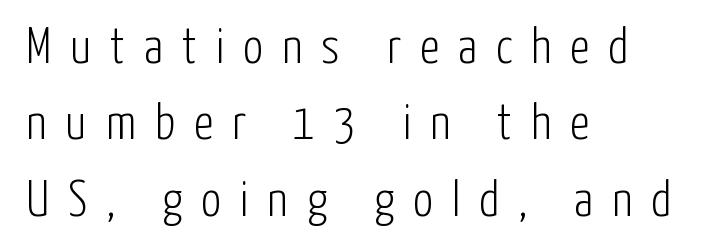
Q: Is the text bold? A: No.
Q: Is the text italic (slanted)? A: No, it is upright.
Q: Is the typeface a serif or a sans-serif typeface? A: Sans-serif.
Q: Is the text underlined? A: No.
Q: How is the paragraph aligned? A: Left-aligned.
Q: Is the spacing between letters normal or unusually wide? A: Unusually wide.
Q: Is the spacing between lines tight, normal or loose? A: Normal.
Q: Width (condensed, normal, or wide)? A: Condensed.
Q: Stroke contrast? A: Low.
Q: x-height? A: Medium.
Q: Monospaced? A: No.
